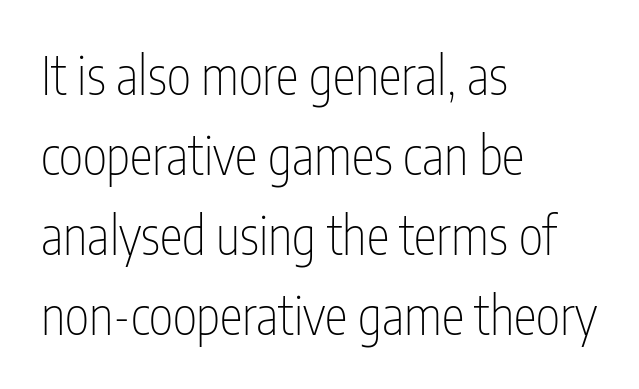
Q: Is the text bold? A: No.
Q: Is the text italic (slanted)? A: No, it is upright.
Q: Is the typeface a serif or a sans-serif typeface? A: Sans-serif.
Q: Is the text underlined? A: No.
Q: How is the paragraph aligned? A: Left-aligned.
Q: Is the spacing between letters normal or unusually wide? A: Normal.
Q: Is the spacing between lines tight, normal or loose? A: Normal.
Q: Width (condensed, normal, or wide)? A: Condensed.
Q: Stroke contrast? A: Low.
Q: x-height? A: Medium.
Q: Monospaced? A: No.
